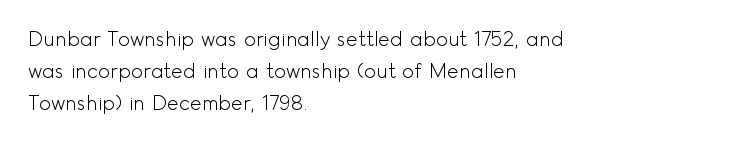
Q: Is the text bold? A: No.
Q: Is the text italic (slanted)? A: No, it is upright.
Q: Is the text underlined? A: No.
Q: How is the paragraph aligned? A: Left-aligned.
Q: Is the spacing between letters normal or unusually wide? A: Normal.
Q: Is the spacing between lines tight, normal or loose? A: Normal.
